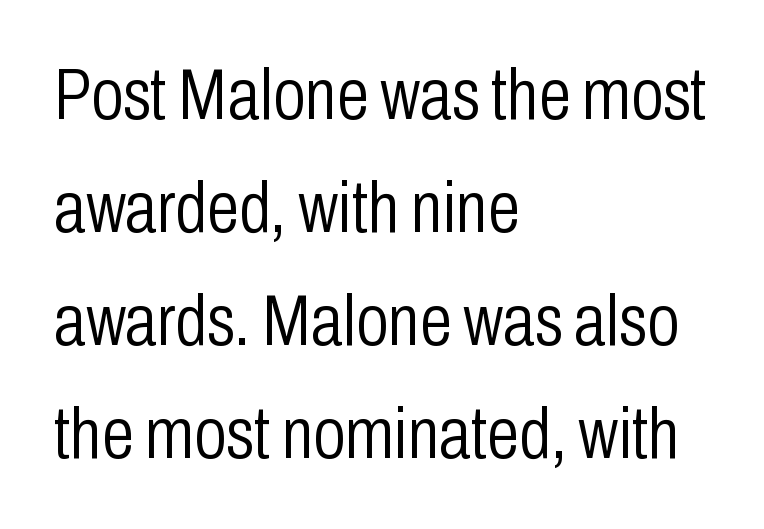
This sample keeps an unexceptional amount of space between lines. Horizontal alignment here is leftward, the default for most running prose. Proportional: the letters do not fall into vertical columns. I'd call this a sans setting — the letters go barefoot.
